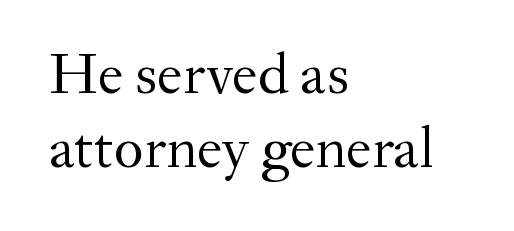
Q: Is the text bold? A: No.
Q: Is the text italic (slanted)? A: No, it is upright.
Q: Is the typeface a serif or a sans-serif typeface? A: Serif.
Q: Is the text underlined? A: No.
Q: How is the paragraph aligned? A: Left-aligned.
Q: Is the spacing between letters normal or unusually wide? A: Normal.
Q: Is the spacing between lines tight, normal or loose? A: Normal.
Q: Width (condensed, normal, or wide)? A: Normal.
Q: Stroke contrast? A: Medium.
Q: x-height? A: Small.
Q: Monospaced? A: No.
